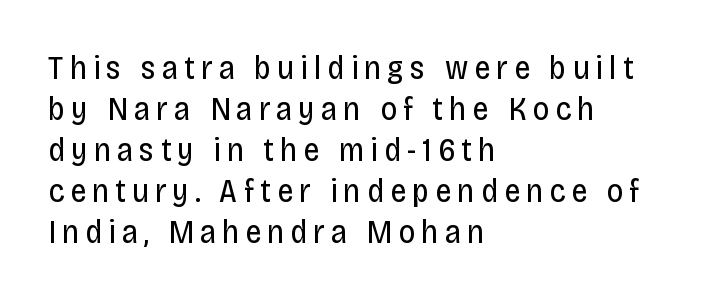
Q: Is the text bold? A: No.
Q: Is the text italic (slanted)? A: No, it is upright.
Q: Is the typeface a serif or a sans-serif typeface? A: Sans-serif.
Q: Is the text underlined? A: No.
Q: How is the paragraph aligned? A: Left-aligned.
Q: Width (condensed, normal, or wide)? A: Condensed.
Q: Stroke contrast? A: Low.
Q: x-height? A: Large.
Q: Monospaced? A: No.
